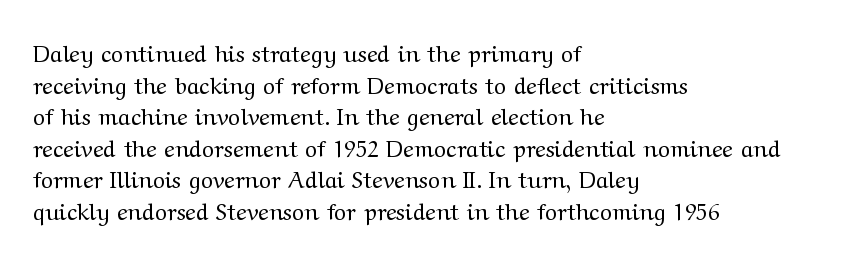
The strokes are not fattened; the text isn't bold. Beneath every word, the page is bare. Every row of glyphs begins at an identical x-position on the left. In terms of posture, this sample is upright.
